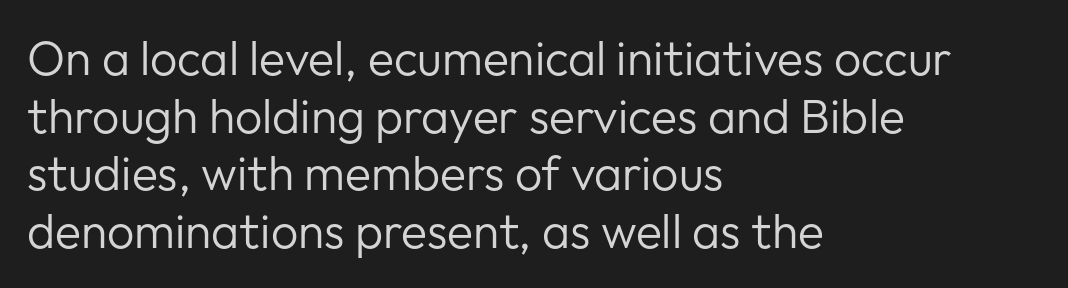
{"serif": "no", "italic": "no", "bold": "no", "weight": "regular", "width": "normal", "stroke_contrast": "low", "x_height": "medium", "monospaced": "no", "underline": "no", "align": "left", "line_spacing_ratio": 1.2, "letter_spacing": "normal", "letter_spacing_em": 0.0, "glyph_px": 48}
